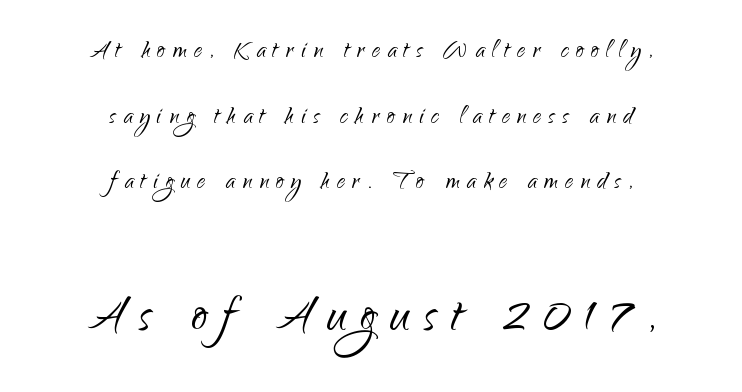
{"serif": "no", "bold": "no", "weight": "light", "width": "normal", "stroke_contrast": "low", "x_height": "small", "monospaced": "no", "underline": "no", "align": "center", "line_spacing": "loose", "line_spacing_ratio": 2.05, "letter_spacing": "wide", "letter_spacing_em": 0.23, "larger_block": "second", "size_ratio": 1.97, "glyph_px": 63}
